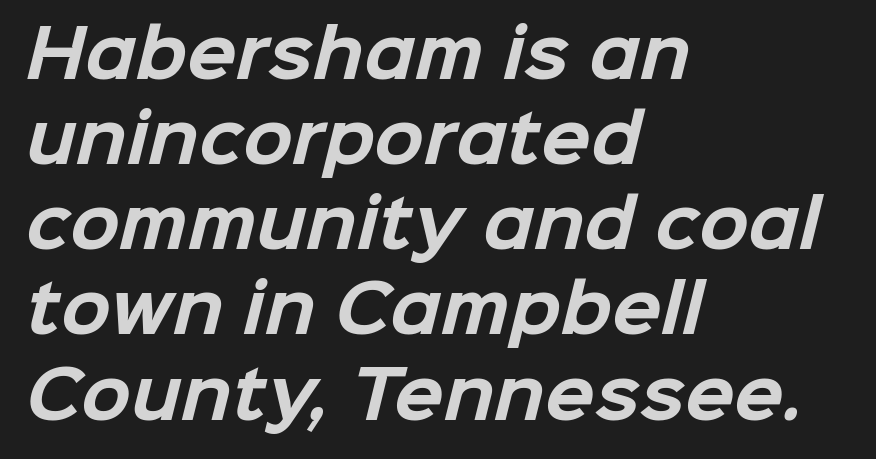
The image shows 65 px bold sans-serif type; set left-aligned, normal line spacing (1.31x), normal letter spacing, not underlined; low stroke contrast and a medium x-height.
